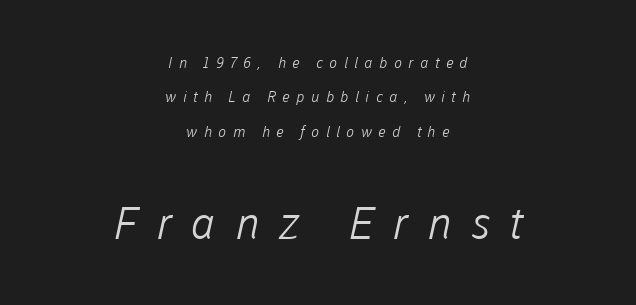
{"serif": "no", "bold": "no", "weight": "light", "width": "normal", "stroke_contrast": "low", "x_height": "medium", "monospaced": "no", "underline": "no", "align": "center", "line_spacing": "loose", "line_spacing_ratio": 2.3, "letter_spacing": "wide", "letter_spacing_em": 0.43, "larger_block": "second", "size_ratio": 3.0, "glyph_px": 45}
